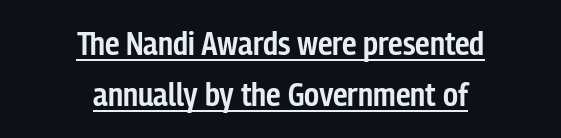
{"serif": "no", "italic": "no", "bold": "semi", "weight": "semibold", "width": "condensed", "stroke_contrast": "low", "x_height": "medium", "monospaced": "no", "underline": "yes", "align": "center", "line_spacing": "normal", "line_spacing_ratio": 1.55, "letter_spacing": "normal", "letter_spacing_em": 0.0, "glyph_px": 33}
